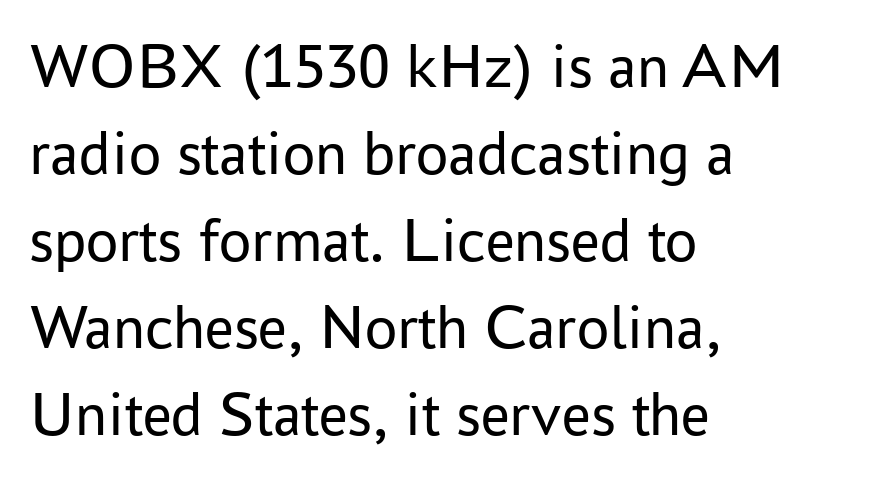
Tall strokes in this sample are plumb rather than angled. What kind of face is this? One without serifs — a sans. The typesetting does not lean heavy: it is not bold. Does the leading feel generous? No, just average. A typesetter would call this zero additional tracking.
